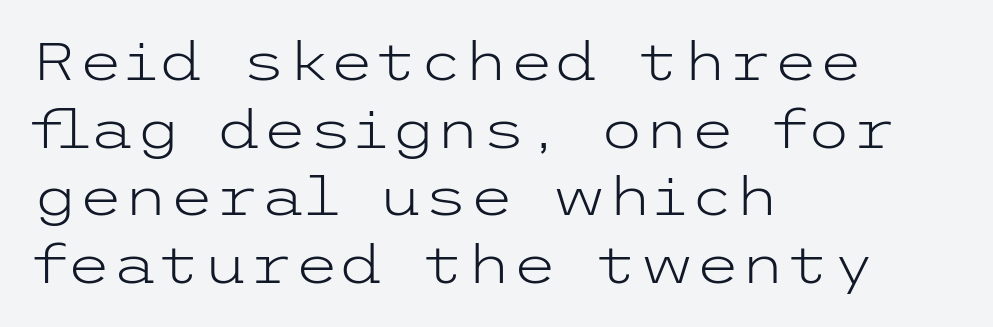
Q: Is the text bold? A: No.
Q: Is the text italic (slanted)? A: No, it is upright.
Q: Is the typeface a serif or a sans-serif typeface? A: Sans-serif.
Q: Is the text underlined? A: No.
Q: How is the paragraph aligned? A: Left-aligned.
Q: Is the spacing between letters normal or unusually wide? A: Normal.
Q: Is the spacing between lines tight, normal or loose? A: Normal.
Q: Width (condensed, normal, or wide)? A: Wide.
Q: Stroke contrast? A: Low.
Q: x-height? A: Medium.
